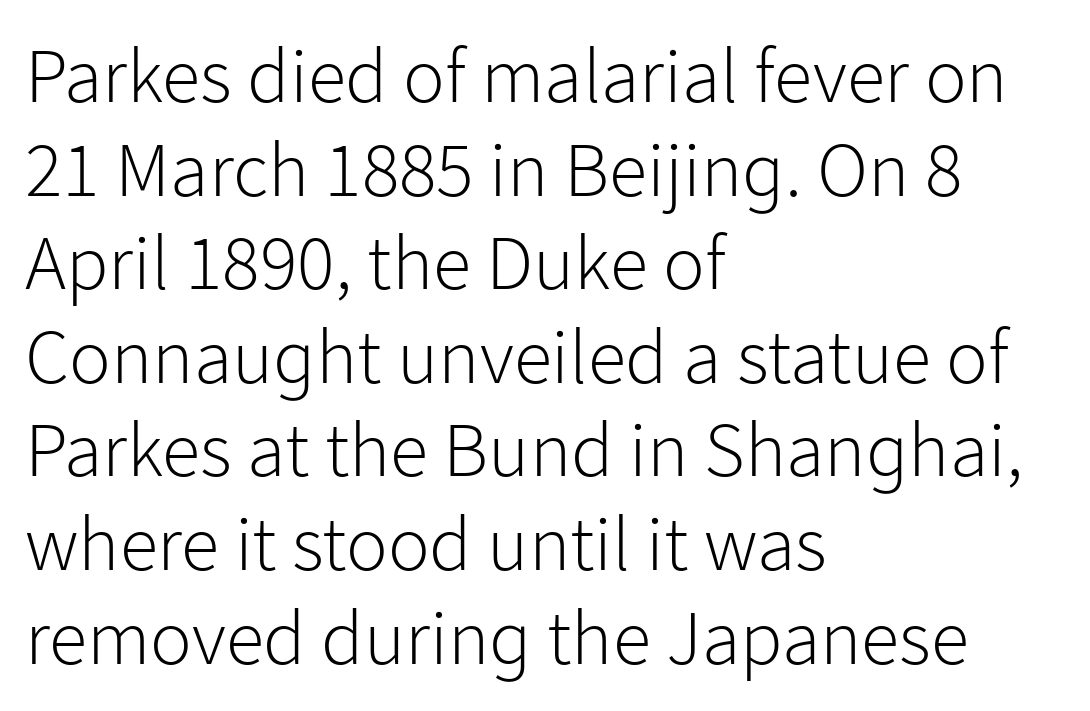
The image shows 78 px light sans-serif type, upright; set left-aligned, line spacing 1.2x, normal letter spacing, not underlined; low stroke contrast and a medium x-height.
